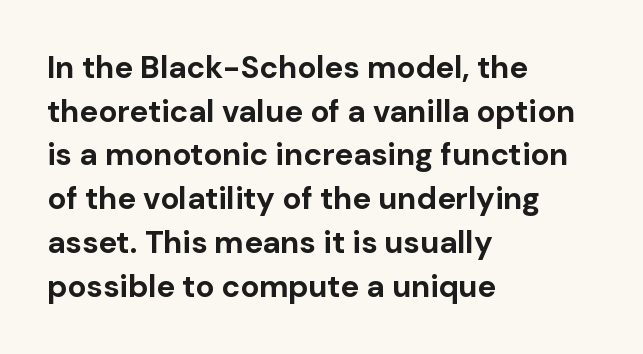
{"serif": "no", "italic": "no", "bold": "yes", "weight": "bold", "width": "normal", "stroke_contrast": "low", "x_height": "medium", "monospaced": "no", "underline": "no", "align": "left", "line_spacing": "normal", "line_spacing_ratio": 1.41, "letter_spacing": "normal", "letter_spacing_em": 0.0, "glyph_px": 31}
